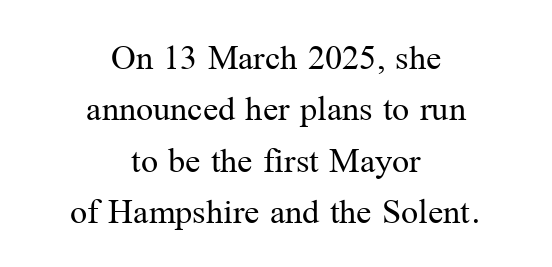
{"serif": "yes", "italic": "no", "bold": "no", "weight": "regular", "width": "normal", "stroke_contrast": "medium", "x_height": "medium", "monospaced": "no", "underline": "no", "align": "center", "line_spacing": "normal", "line_spacing_ratio": 1.35, "letter_spacing": "normal", "letter_spacing_em": 0.0, "glyph_px": 38}
